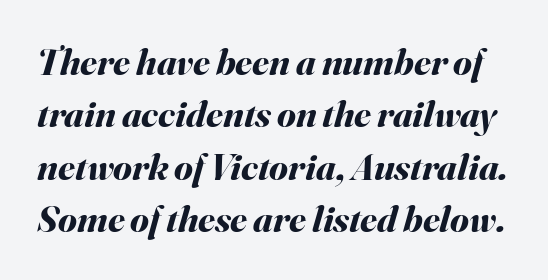
{"italic": "yes", "lean": "right", "slant_degrees": 16, "bold": "yes", "weight": "bold", "width": "normal", "stroke_contrast": "medium", "x_height": "small", "monospaced": "no", "underline": "no", "line_spacing": "normal", "line_spacing_ratio": 1.38, "letter_spacing": "normal", "letter_spacing_em": 0.0, "glyph_px": 38}
